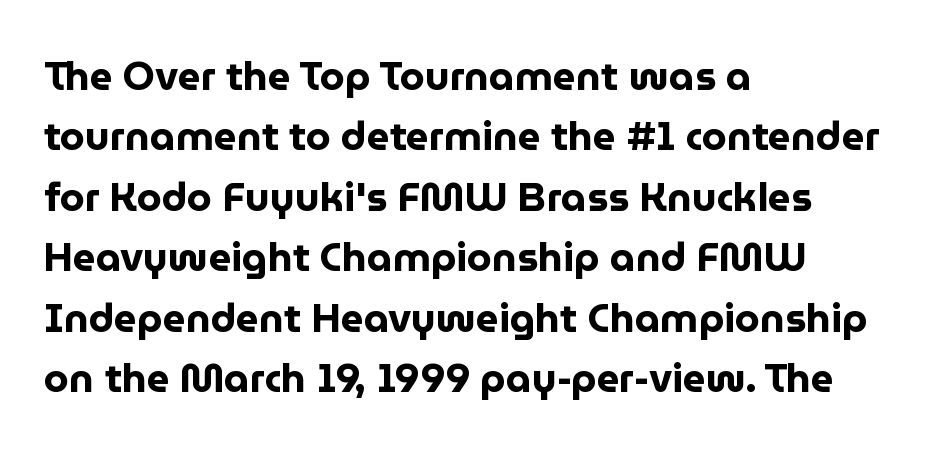
{"serif": "no", "italic": "no", "bold": "yes", "weight": "bold", "width": "normal", "stroke_contrast": "low", "x_height": "medium", "monospaced": "no", "underline": "no", "align": "left", "line_spacing": "normal", "line_spacing_ratio": 1.51, "letter_spacing": "normal", "letter_spacing_em": 0.0, "glyph_px": 40}
